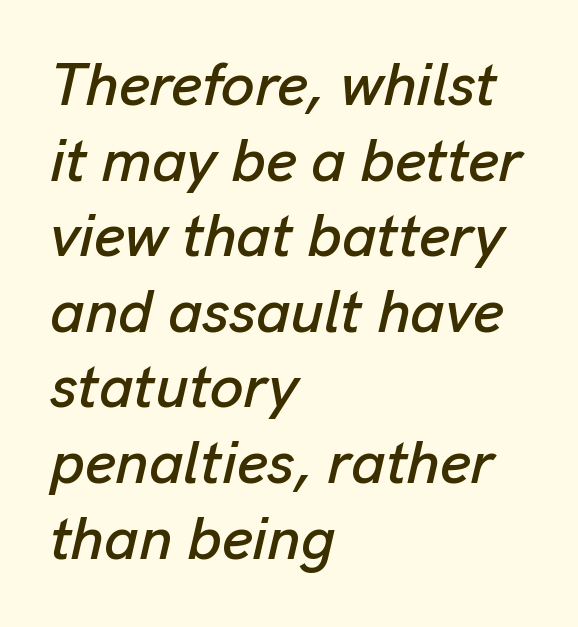
Q: Is the text italic (slanted)? A: Yes, it leans right by about 13 degrees.
Q: Is the text underlined? A: No.
Q: How is the paragraph aligned? A: Left-aligned.
Q: Is the spacing between letters normal or unusually wide? A: Normal.
Q: Is the spacing between lines tight, normal or loose? A: Normal.
Q: Width (condensed, normal, or wide)? A: Normal.
Q: Stroke contrast? A: Low.
Q: x-height? A: Medium.
Q: Monospaced? A: No.
